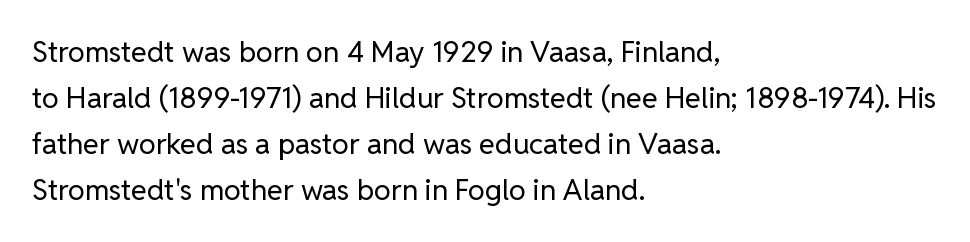
The image shows 29 px regular-weight sans-serif type, upright; set left-aligned, normal line spacing (1.59x), normal letter spacing, not underlined; low stroke contrast and a medium x-height.
